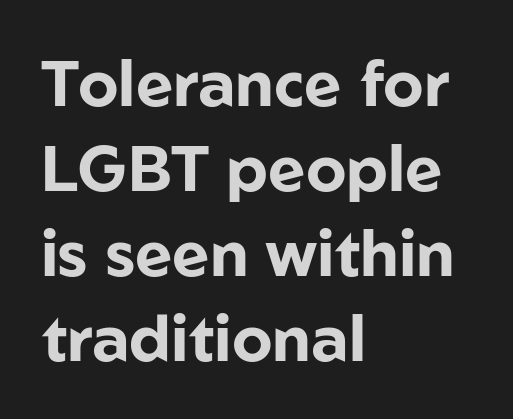
Q: Is the text bold? A: Yes.
Q: Is the text italic (slanted)? A: No, it is upright.
Q: Is the typeface a serif or a sans-serif typeface? A: Sans-serif.
Q: Is the text underlined? A: No.
Q: How is the paragraph aligned? A: Left-aligned.
Q: Is the spacing between letters normal or unusually wide? A: Normal.
Q: Is the spacing between lines tight, normal or loose? A: Normal.
Q: Width (condensed, normal, or wide)? A: Normal.
Q: Stroke contrast? A: Low.
Q: x-height? A: Medium.
Q: Monospaced? A: No.
